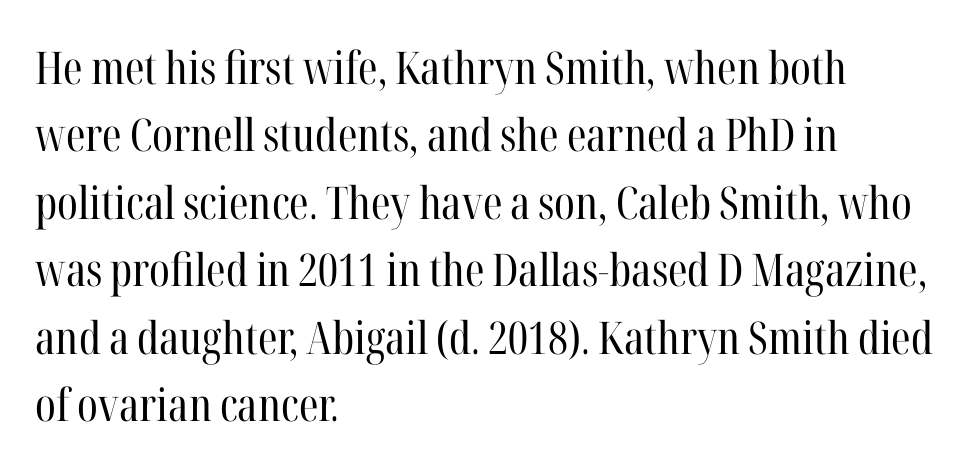
The image shows 45 px regular-weight, condensed serif type, upright; set left-aligned, normal line spacing (1.5x), normal letter spacing, not underlined; high stroke contrast and a medium x-height.
